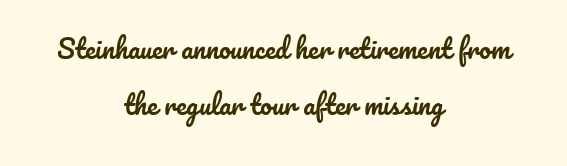
{"underline": "no", "align": "center", "line_spacing": "loose", "line_spacing_ratio": 2.16, "letter_spacing": "normal", "letter_spacing_em": 0.0, "glyph_px": 26}
